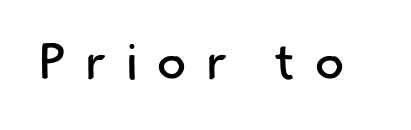
These glyphs show unthickened strokes, regular width or finer. The line texture is sparse and dotted thanks to wide tracking. Is this a fixed-width face? No — the glyphs have proportional, varying widths. Nobody drew a line under any word here. Note: no serifs on the glyphs.
